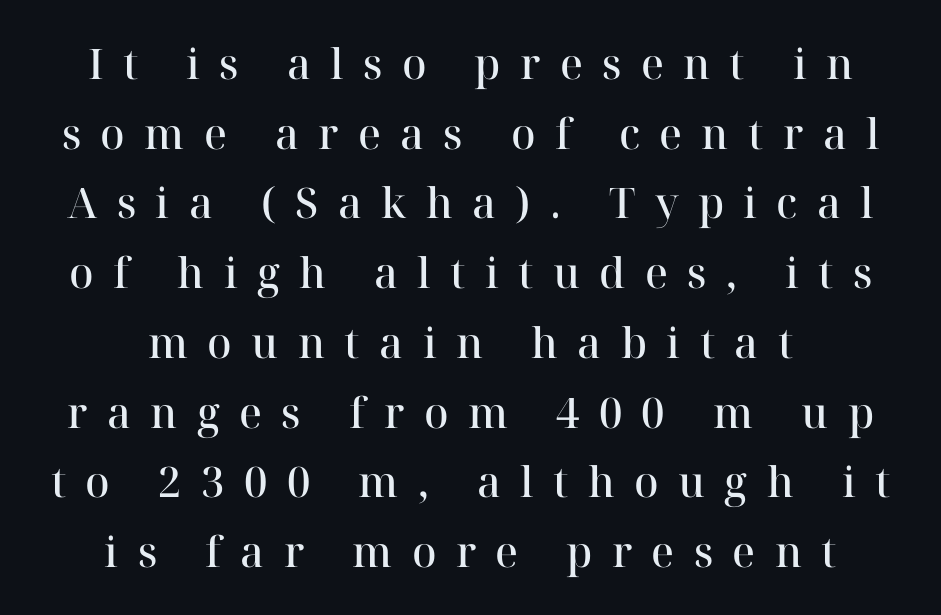
Q: Is the text bold? A: Semi-bold.
Q: Is the text italic (slanted)? A: No, it is upright.
Q: Is the typeface a serif or a sans-serif typeface? A: Serif.
Q: Is the text underlined? A: No.
Q: How is the paragraph aligned? A: Centered.
Q: Is the spacing between letters normal or unusually wide? A: Unusually wide.
Q: Is the spacing between lines tight, normal or loose? A: Normal.
Q: Width (condensed, normal, or wide)? A: Normal.
Q: Stroke contrast? A: High.
Q: x-height? A: Medium.
Q: Monospaced? A: No.
